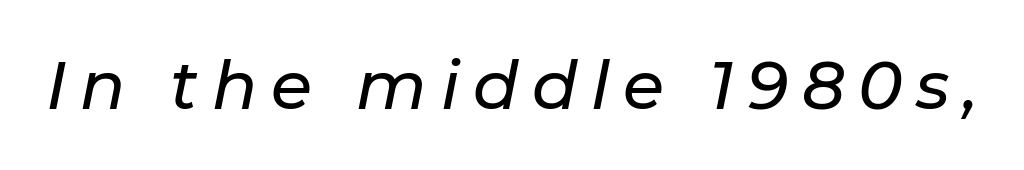
Only glyphs here, with clear space below each row. Think of a printed novel: that variable character pitch is what you see here. Designer's note — italics engaged. Observe the wide spacing: letters keep a clear distance from each other.
